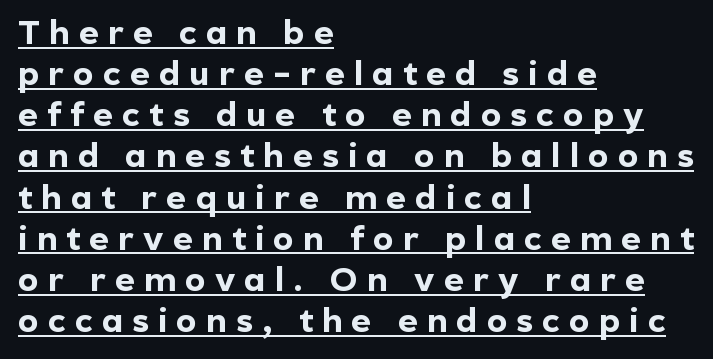
Posture: upright roman. Is the letter spacing exaggerated? Yes — the characters are pushed far apart. These lines carry a lot of weight — the face is fully bold. The passage shown is typeset with a sans-serif family.
